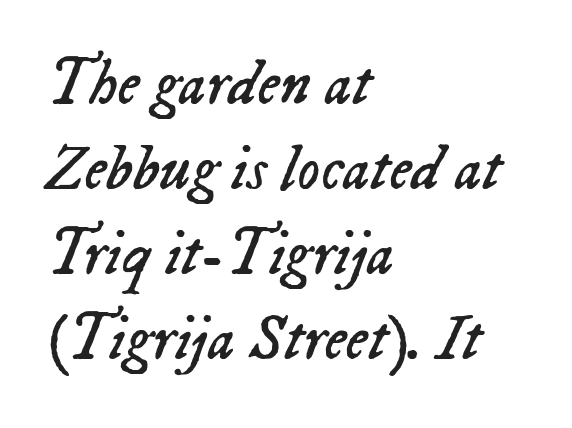
{"italic": "yes", "lean": "right", "slant_degrees": 23, "bold": "no", "weight": "regular", "width": "normal", "stroke_contrast": "low", "x_height": "medium", "monospaced": "no", "underline": "no", "align": "left", "line_spacing": "normal", "line_spacing_ratio": 1.35, "letter_spacing": "normal", "letter_spacing_em": 0.0, "glyph_px": 63}
